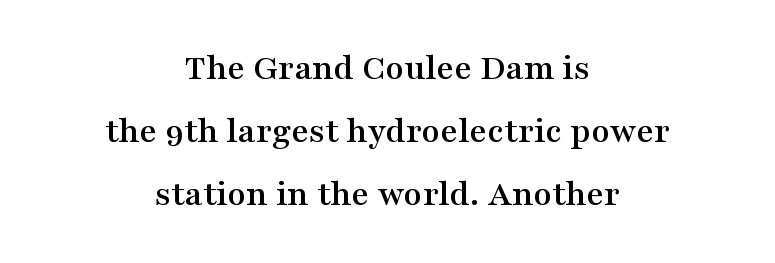
Q: Is the text italic (slanted)? A: No, it is upright.
Q: Is the typeface a serif or a sans-serif typeface? A: Serif.
Q: Is the text underlined? A: No.
Q: How is the paragraph aligned? A: Centered.
Q: Is the spacing between letters normal or unusually wide? A: Normal.
Q: Is the spacing between lines tight, normal or loose? A: Normal.
Q: Width (condensed, normal, or wide)? A: Wide.
Q: Stroke contrast? A: Medium.
Q: x-height? A: Medium.
Q: Monospaced? A: No.
